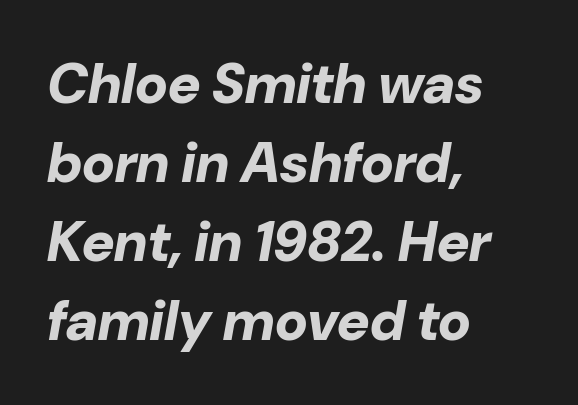
Descenders are the only things crossing below the line. Honestly, the letter spacing is just normal — you wouldn't notice it. The letters are slanted; this is an italic face. If you drew a ruler down the left edge, every line would touch it.
